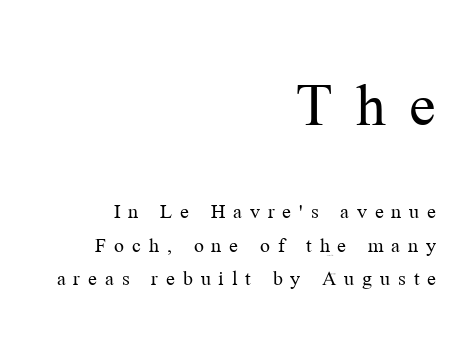
{"serif": "yes", "italic": "no", "bold": "no", "weight": "regular", "width": "normal", "stroke_contrast": "medium", "x_height": "medium", "monospaced": "no", "underline": "no", "align": "right", "line_spacing": "normal", "line_spacing_ratio": 1.51, "letter_spacing": "wide", "letter_spacing_em": 0.36, "larger_block": "first", "size_ratio": 3.0, "glyph_px": 66}
